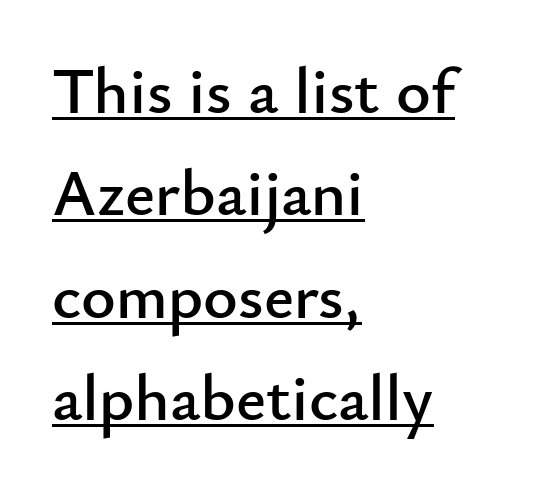
Q: Is the text italic (slanted)? A: No, it is upright.
Q: Is the typeface a serif or a sans-serif typeface? A: Sans-serif.
Q: Is the text underlined? A: Yes.
Q: How is the paragraph aligned? A: Left-aligned.
Q: Is the spacing between letters normal or unusually wide? A: Normal.
Q: Is the spacing between lines tight, normal or loose? A: Normal.
Q: Width (condensed, normal, or wide)? A: Normal.
Q: Stroke contrast? A: Low.
Q: x-height? A: Small.
Q: Monospaced? A: No.
